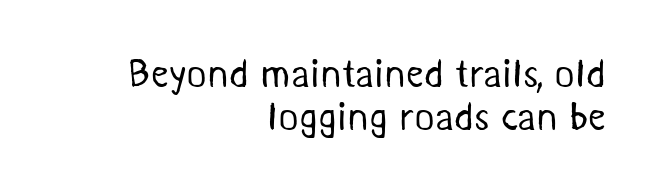
The image shows 39 px regular-weight sans-serif type; set right-aligned, tight line spacing (1.09x), normal letter spacing, not underlined; medium stroke contrast and a medium x-height.
